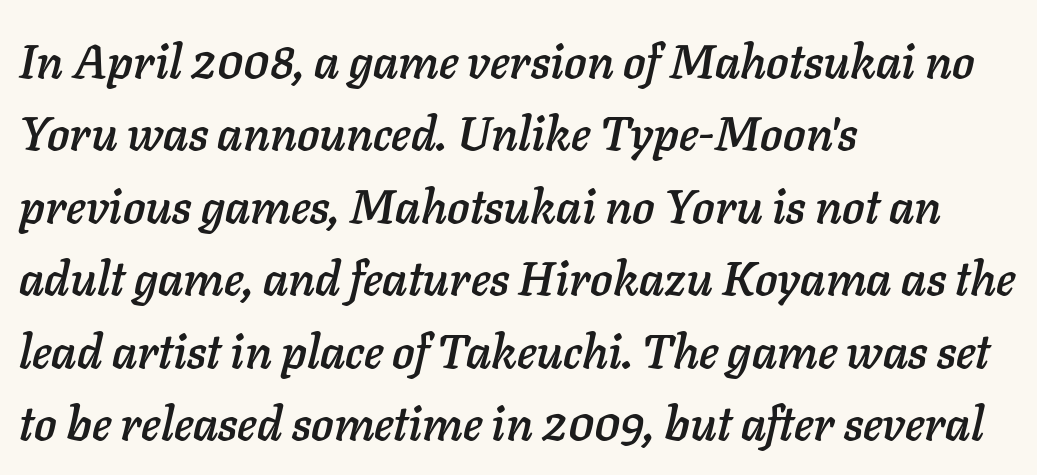
Each word holds together tightly as a unit, with standard inter-letter gaps. The baseline area is clear. The rag falls on the right side of this text block. The whole block is typeset with a tilt. These lines sit exactly where default settings would place them. The rendering uses natural spacing where letterforms have individual widths.
